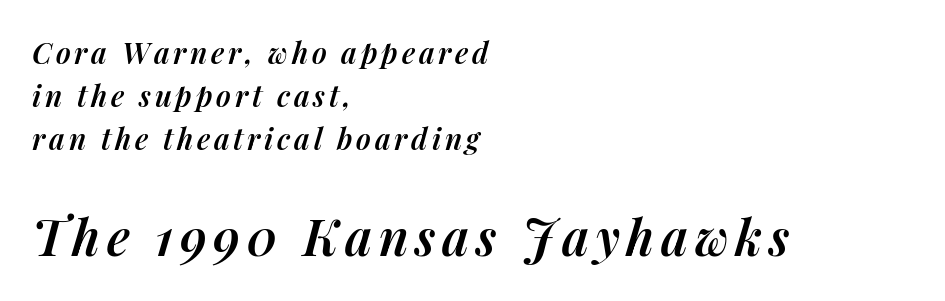
Horizontal bands of white between lines are of average thickness. There's an unmistakable incline to the writing here. Scale increases going downward across the two blocks. Bold? Not quite — semibold, heavier than regular but stopping short. These lines are rendered in a variable-pitch font.
